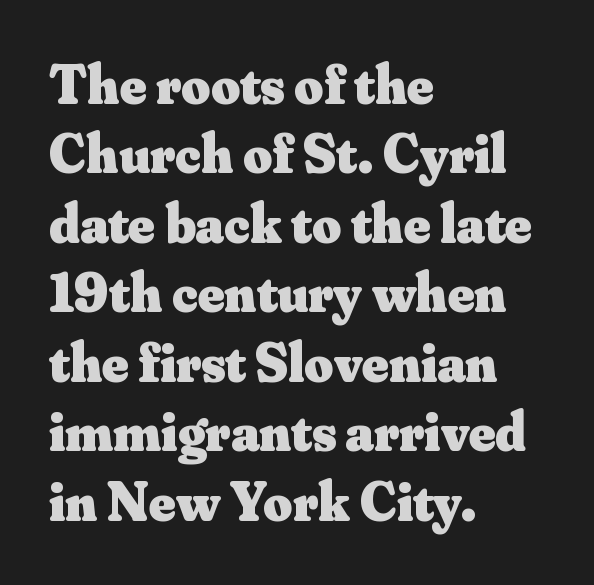
Q: Is the text bold? A: Yes.
Q: Is the text italic (slanted)? A: No, it is upright.
Q: Is the typeface a serif or a sans-serif typeface? A: Serif.
Q: Is the text underlined? A: No.
Q: How is the paragraph aligned? A: Left-aligned.
Q: Is the spacing between letters normal or unusually wide? A: Normal.
Q: Width (condensed, normal, or wide)? A: Normal.
Q: Stroke contrast? A: Medium.
Q: x-height? A: Small.
Q: Monospaced? A: No.
